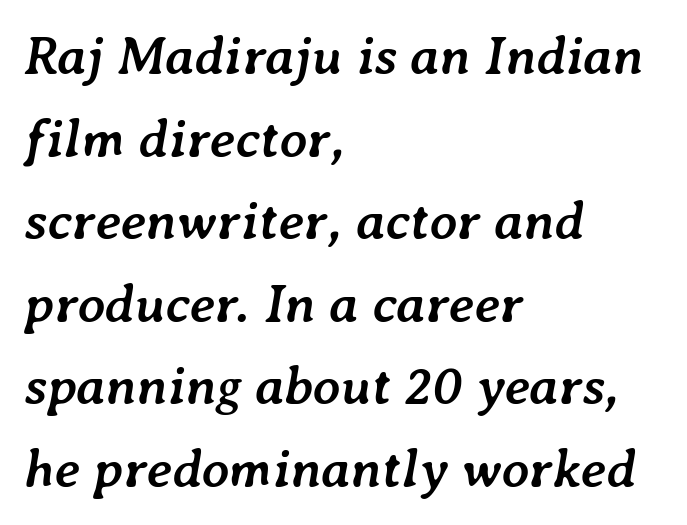
This sample is left-justified, so line endings fall wherever the words run out. Spacing verdict: proportional, widths tailored to each character. The type is set solid horizontally, with unmodified tracking. The glyphs have the mass of a bold cut. Glance below the letters and you will spot only blank space. The space between consecutive lines is moderate.
